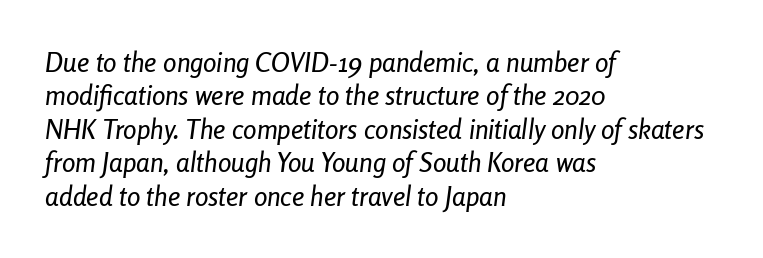
Q: Is the text italic (slanted)? A: Yes, it leans right by about 8 degrees.
Q: Is the text underlined? A: No.
Q: How is the paragraph aligned? A: Left-aligned.
Q: Is the spacing between letters normal or unusually wide? A: Normal.
